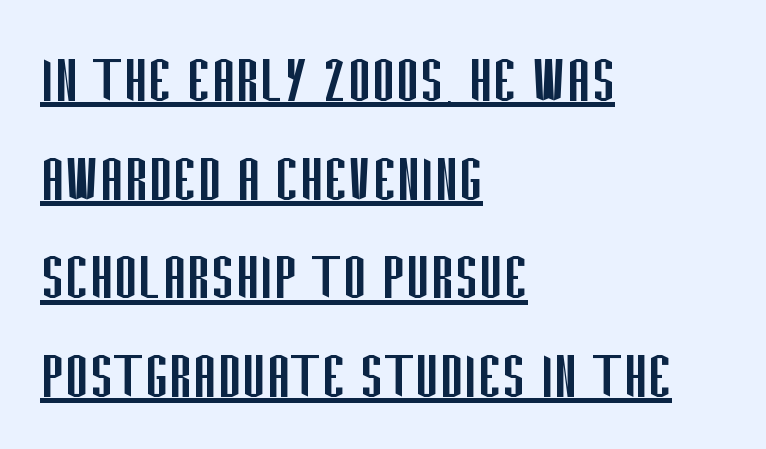
The font sits on the lighter half of the weight spectrum, regular included. Serif or sans? Sans — the stroke terminals are bare. This sample has the flowing, uneven cadence of proportional lettering. Short and long lines alike share a common starting point at left.
